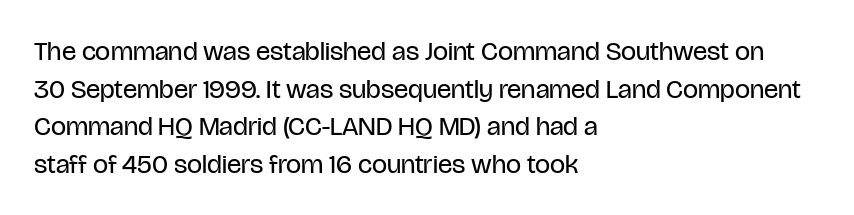
{"italic": "no", "bold": "no", "underline": "no", "align": "left", "line_spacing": "normal", "line_spacing_ratio": 1.39, "letter_spacing": "normal", "letter_spacing_em": 0.0, "glyph_px": 27}
